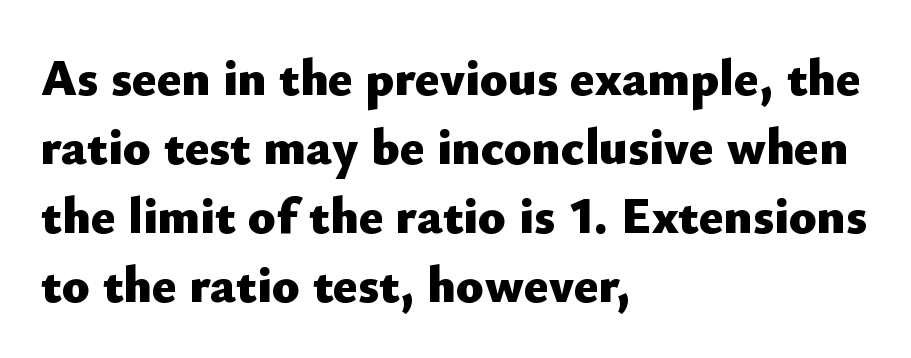
The image shows 51 px heavy sans-serif type, upright; set left-aligned, normal line spacing (1.35x), normal letter spacing, not underlined; low stroke contrast and a small x-height.
